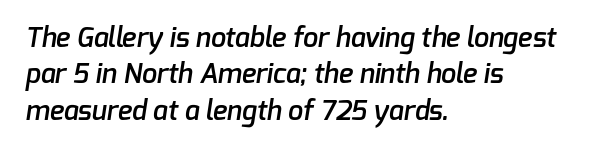
The image shows 27 px text type; set left-aligned, normal line spacing (1.35x), normal letter spacing, not underlined.
